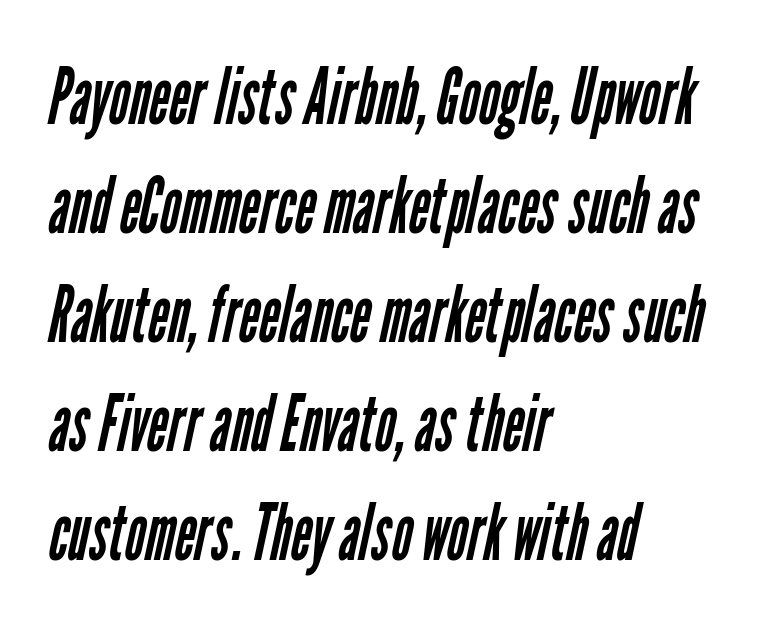
Q: Is the text bold? A: No.
Q: Is the typeface a serif or a sans-serif typeface? A: Sans-serif.
Q: Is the text underlined? A: No.
Q: How is the paragraph aligned? A: Left-aligned.
Q: Is the spacing between letters normal or unusually wide? A: Normal.
Q: Is the spacing between lines tight, normal or loose? A: Normal.
Q: Width (condensed, normal, or wide)? A: Condensed.
Q: Stroke contrast? A: Low.
Q: x-height? A: Medium.
Q: Monospaced? A: No.
